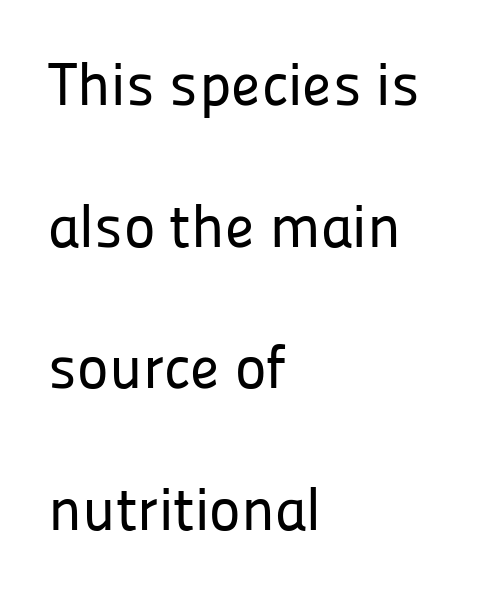
Posture: straight, roman, zero tilt. Inter-character spacing is left at the font's built-in metrics. Just letters on the line, the space beneath them empty. Do the characters align in a grid? No, the font is proportional.
